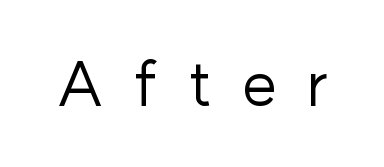
Q: Is the text bold? A: No.
Q: Is the text italic (slanted)? A: No, it is upright.
Q: Is the typeface a serif or a sans-serif typeface? A: Sans-serif.
Q: Is the text underlined? A: No.
Q: Is the spacing between letters normal or unusually wide? A: Unusually wide.
Q: Width (condensed, normal, or wide)? A: Normal.
Q: Stroke contrast? A: Low.
Q: x-height? A: Medium.
Q: Monospaced? A: No.
